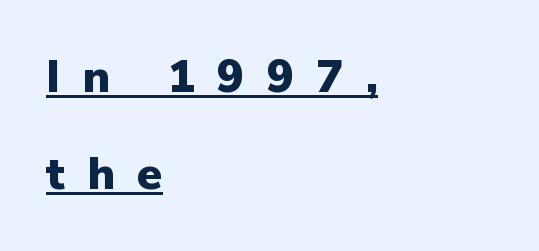
The image shows 45 px heavy sans-serif type, upright; set left-aligned, loose line spacing (2.15x), unusually wide letter spacing (+0.5 em), underlined; low stroke contrast and a medium x-height.
